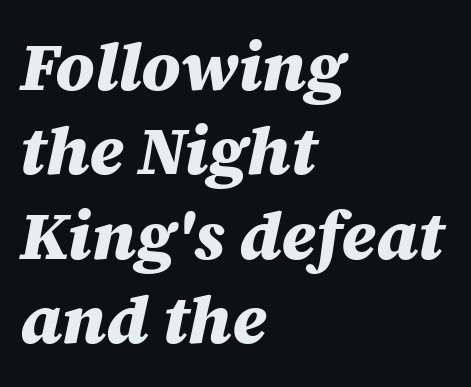
Q: Is the text bold? A: Yes.
Q: Is the text italic (slanted)? A: Yes, it leans right by about 12 degrees.
Q: Is the text underlined? A: No.
Q: How is the paragraph aligned? A: Left-aligned.
Q: Is the spacing between letters normal or unusually wide? A: Normal.
Q: Is the spacing between lines tight, normal or loose? A: Normal.
Q: Width (condensed, normal, or wide)? A: Normal.
Q: Stroke contrast? A: Medium.
Q: x-height? A: Large.
Q: Monospaced? A: No.
